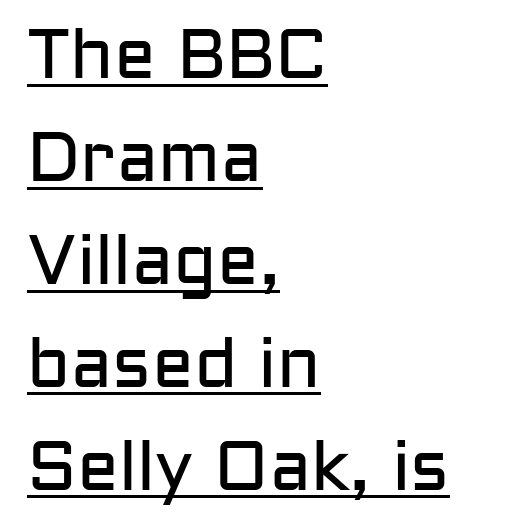
Q: Is the text bold? A: No.
Q: Is the text italic (slanted)? A: No, it is upright.
Q: Is the typeface a serif or a sans-serif typeface? A: Sans-serif.
Q: Is the text underlined? A: Yes.
Q: How is the paragraph aligned? A: Left-aligned.
Q: Is the spacing between letters normal or unusually wide? A: Normal.
Q: Is the spacing between lines tight, normal or loose? A: Normal.
Q: Width (condensed, normal, or wide)? A: Normal.
Q: Stroke contrast? A: Low.
Q: x-height? A: Medium.
Q: Monospaced? A: No.
